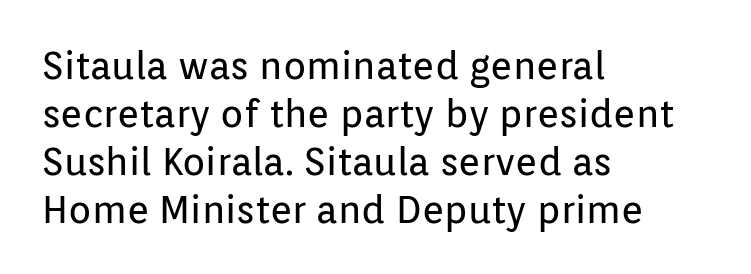
The image shows 38 px regular-weight sans-serif type, upright; set left-aligned, normal line spacing (1.26x), normal letter spacing, not underlined; low stroke contrast and a medium x-height.
